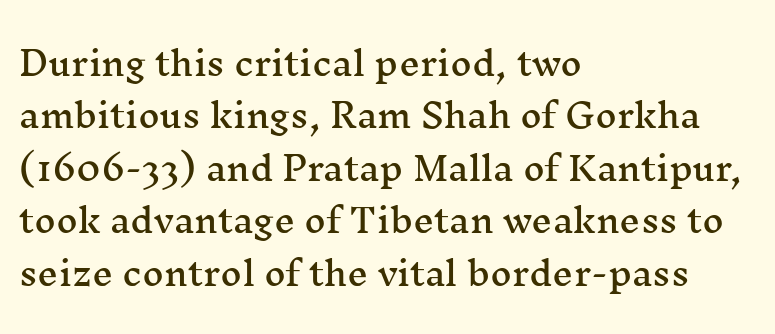
{"serif": "yes", "italic": "no", "width": "wide", "stroke_contrast": "medium", "x_height": "medium", "monospaced": "no", "underline": "no", "align": "left", "line_spacing": "normal", "line_spacing_ratio": 1.59, "letter_spacing": "normal", "letter_spacing_em": 0.0, "glyph_px": 33}
